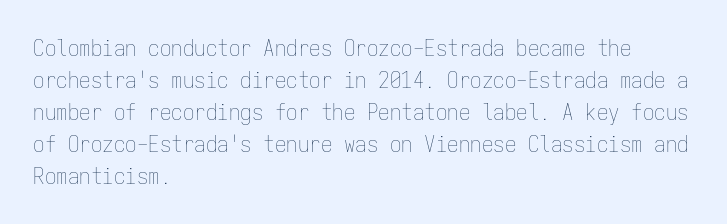
Q: Is the text bold? A: No.
Q: Is the text italic (slanted)? A: No, it is upright.
Q: Is the text underlined? A: No.
Q: How is the paragraph aligned? A: Left-aligned.
Q: Is the spacing between letters normal or unusually wide? A: Normal.
Q: Is the spacing between lines tight, normal or loose? A: Normal.
